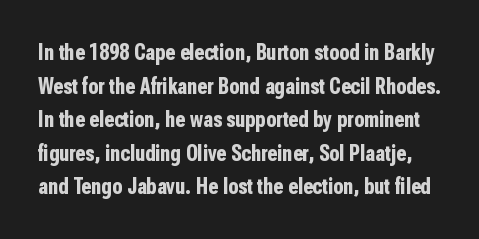
The image shows 23 px bold type, upright; set normal line spacing (1.46x), normal letter spacing, not underlined.
